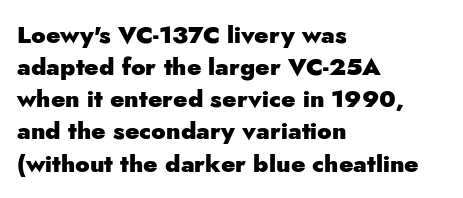
The image shows 24 px bold type, upright; set left-aligned, normal line spacing (1.34x), normal letter spacing, not underlined.
